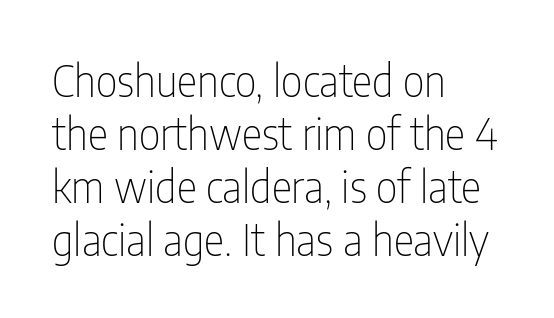
{"serif": "no", "italic": "no", "bold": "no", "weight": "thin", "width": "condensed", "stroke_contrast": "low", "x_height": "medium", "monospaced": "no", "underline": "no", "align": "left", "line_spacing_ratio": 1.23, "letter_spacing": "normal", "letter_spacing_em": 0.0, "glyph_px": 43}
